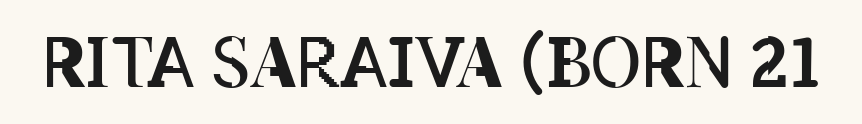
Q: Is the text bold? A: No.
Q: Is the text italic (slanted)? A: No, it is upright.
Q: Is the text underlined? A: No.
Q: Is the spacing between letters normal or unusually wide? A: Normal.
Q: Width (condensed, normal, or wide)? A: Condensed.
Q: Stroke contrast? A: Low.
Q: x-height? A: Large.
Q: Monospaced? A: No.
